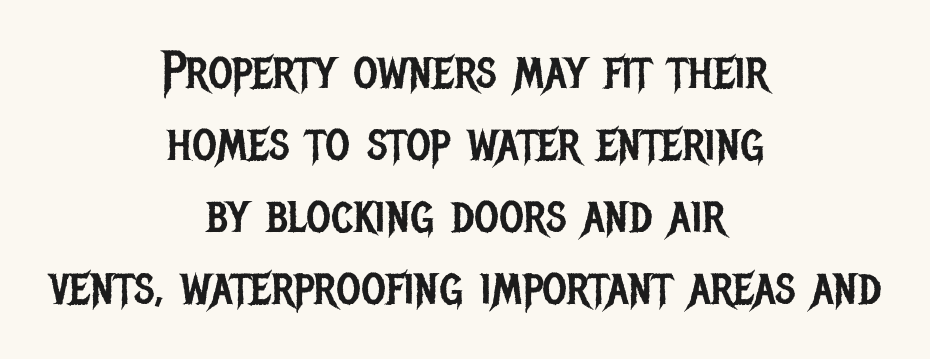
{"serif": "no", "italic": "no", "bold": "no", "weight": "regular", "width": "condensed", "stroke_contrast": "low", "x_height": "large", "monospaced": "no", "underline": "no", "align": "center", "line_spacing": "normal", "line_spacing_ratio": 1.36, "letter_spacing": "normal", "letter_spacing_em": 0.0, "glyph_px": 53}
